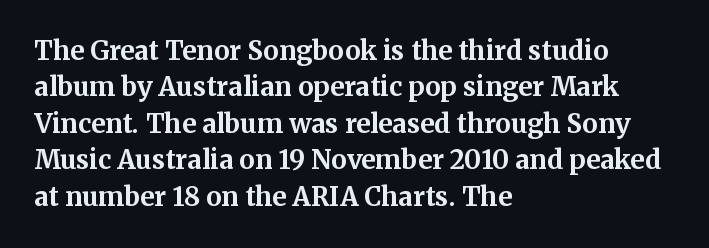
Q: Is the text bold? A: Yes.
Q: Is the text italic (slanted)? A: No, it is upright.
Q: Is the text underlined? A: No.
Q: How is the paragraph aligned? A: Left-aligned.
Q: Is the spacing between letters normal or unusually wide? A: Normal.
Q: Is the spacing between lines tight, normal or loose? A: Normal.
